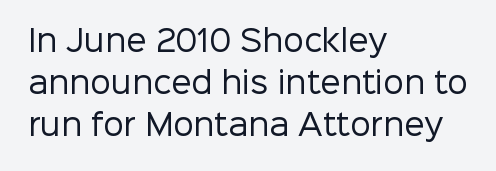
{"serif": "no", "italic": "no", "bold": "no", "weight": "regular", "width": "normal", "stroke_contrast": "low", "x_height": "medium", "monospaced": "no", "underline": "no", "align": "left", "line_spacing": "normal", "line_spacing_ratio": 1.45, "letter_spacing": "normal", "letter_spacing_em": 0.0, "glyph_px": 29}
